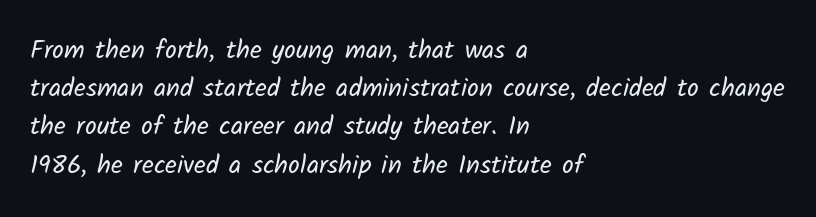
{"bold": "no", "underline": "no", "align": "left", "line_spacing": "normal", "line_spacing_ratio": 1.47, "letter_spacing": "normal", "letter_spacing_em": 0.0, "glyph_px": 26}
